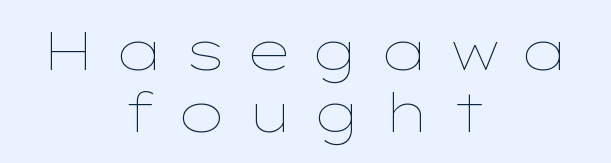
Q: Is the text bold? A: No.
Q: Is the text italic (slanted)? A: No, it is upright.
Q: Is the text underlined? A: No.
Q: How is the paragraph aligned? A: Centered.
Q: Is the spacing between letters normal or unusually wide? A: Unusually wide.
Q: Is the spacing between lines tight, normal or loose? A: Tight.
Q: Width (condensed, normal, or wide)? A: Wide.
Q: Stroke contrast? A: Low.
Q: x-height? A: Medium.
Q: Monospaced? A: No.
